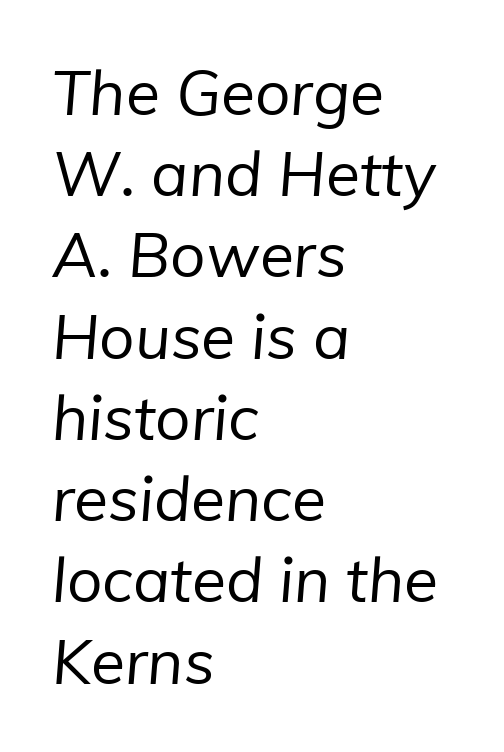
Q: Is the text bold? A: No.
Q: Is the typeface a serif or a sans-serif typeface? A: Sans-serif.
Q: Is the text underlined? A: No.
Q: How is the paragraph aligned? A: Left-aligned.
Q: Is the spacing between letters normal or unusually wide? A: Normal.
Q: Is the spacing between lines tight, normal or loose? A: Normal.
Q: Width (condensed, normal, or wide)? A: Normal.
Q: Stroke contrast? A: Low.
Q: x-height? A: Medium.
Q: Monospaced? A: No.
